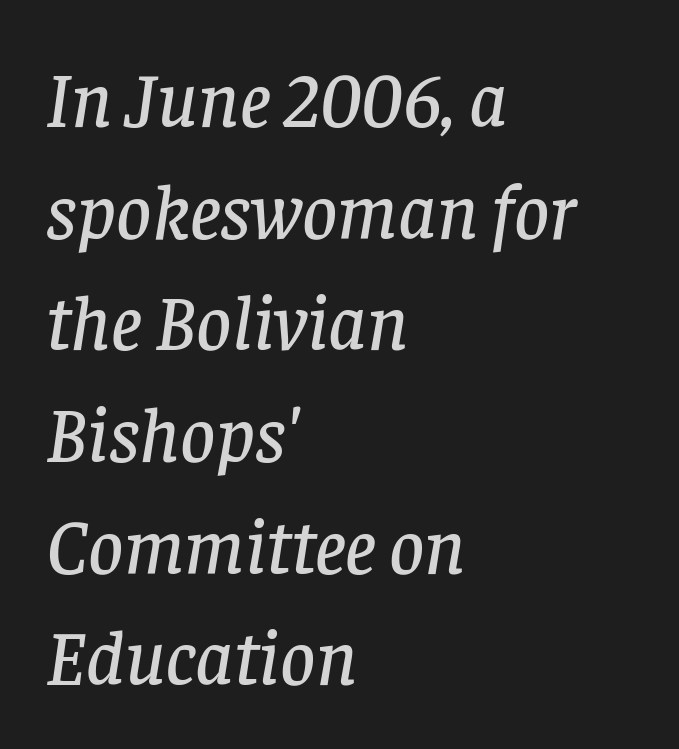
To sum up the face: it has serifs. The glyphs are unaccompanied by any horizontal stroke below them. Observe the ordinary spacing: letters are neighbours, not strangers. Line beginnings align vertically; line endings do not.
